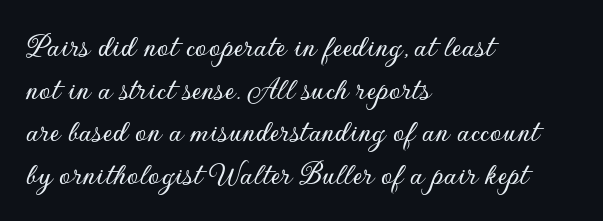
The image shows 33 px sans-serif type; set left-aligned, normal line spacing (1.29x), normal letter spacing, not underlined; low stroke contrast and a small x-height.
